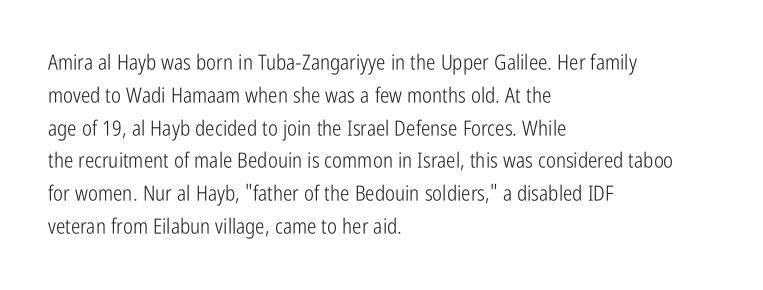
The image shows 21 px text type, upright; set left-aligned, normal line spacing (1.56x), normal letter spacing, not underlined.
